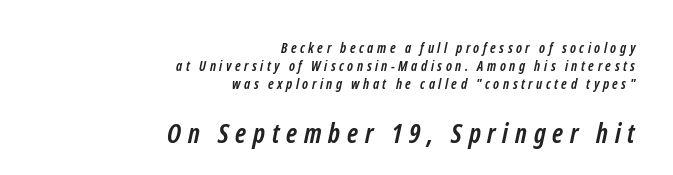
Q: Is the text bold? A: Yes.
Q: Is the text underlined? A: No.
Q: How is the paragraph aligned? A: Right-aligned.
Q: Is the spacing between letters normal or unusually wide? A: Unusually wide.
Q: Is the spacing between lines tight, normal or loose? A: Normal.
Q: Which block of text is set in a larger size, the first (top) or the second (bottom)? A: The second (bottom) one.
